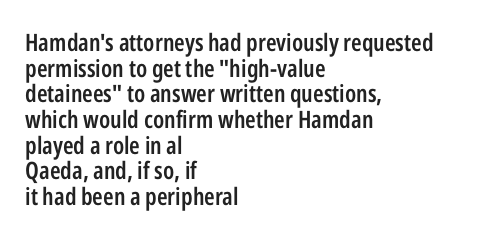
Q: Is the text bold? A: Semi-bold.
Q: Is the text italic (slanted)? A: No, it is upright.
Q: Is the text underlined? A: No.
Q: How is the paragraph aligned? A: Left-aligned.
Q: Is the spacing between letters normal or unusually wide? A: Normal.
Q: Is the spacing between lines tight, normal or loose? A: Tight.
